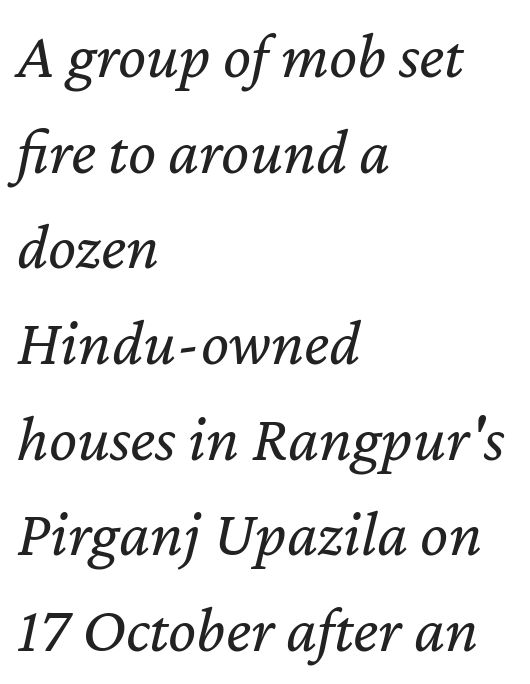
Underline: absent. Designer's note — italics engaged. You could not count columns in this text — the font is proportionally spaced. This sample keeps an unexceptional amount of space between lines. The ragged edge is on the right, which tells us the setting is flush left. The horizontal fit of the characters is conventional and even.
